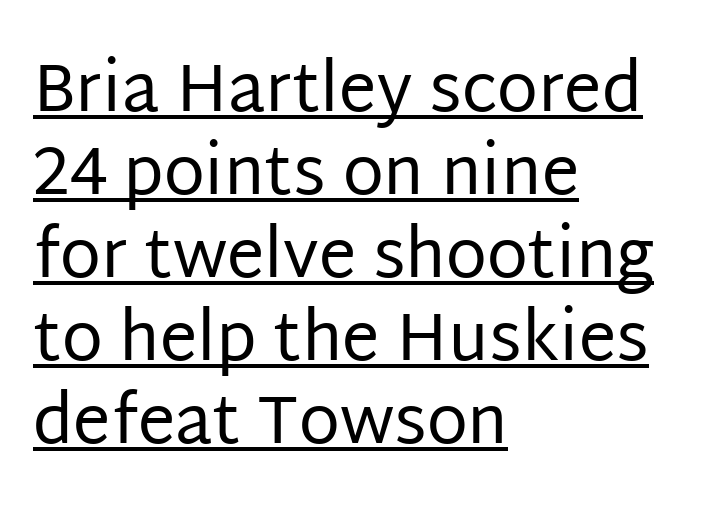
Q: Is the text bold? A: No.
Q: Is the text italic (slanted)? A: No, it is upright.
Q: Is the typeface a serif or a sans-serif typeface? A: Sans-serif.
Q: Is the text underlined? A: Yes.
Q: How is the paragraph aligned? A: Left-aligned.
Q: Is the spacing between letters normal or unusually wide? A: Normal.
Q: Width (condensed, normal, or wide)? A: Normal.
Q: Stroke contrast? A: Low.
Q: x-height? A: Large.
Q: Monospaced? A: No.
